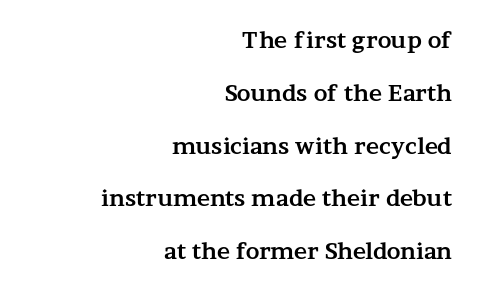
The image shows 22 px bold type, upright; set right-aligned, loose line spacing (2.4x), normal letter spacing, not underlined.
